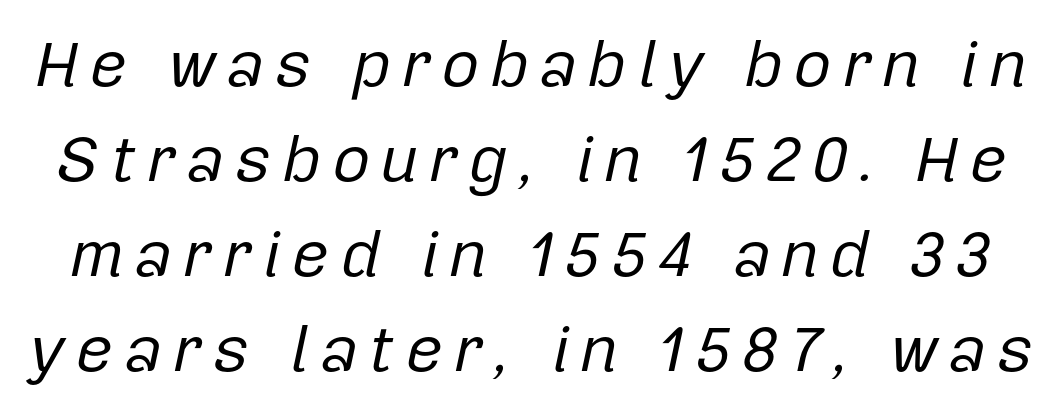
The image shows 66 px regular-weight type, italic (leaning right); set normal line spacing (1.44x), not underlined; low stroke contrast and a medium x-height.
